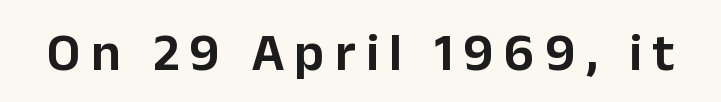
Rule under the text: the space is simply empty. Proportional: the letters do not fall into vertical columns. Notice how the stems are strictly vertical — no italics here. The glyphs in this specimen are sans serif.
